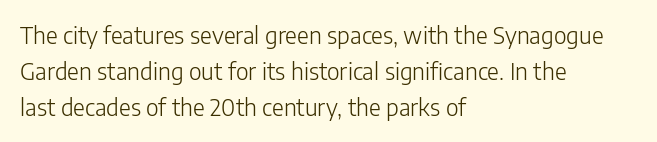
{"italic": "no", "bold": "no", "underline": "no", "align": "left", "line_spacing": "normal", "line_spacing_ratio": 1.56, "letter_spacing": "normal", "letter_spacing_em": 0.0, "glyph_px": 23}
